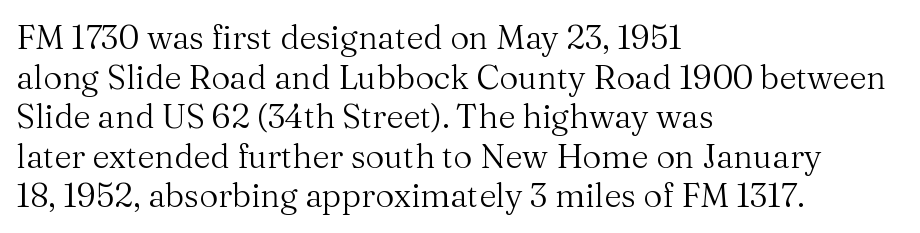
Teacher's note: observe the even left margin — that is flush-left alignment. Every character sits straight up, as roman type does. The designer went with a serif here, giving each stem small feet. Each row of text sits above clean, open space. Compared with typical body copy, the letter spacing here is the same. The strokes carry an ordinary text weight at most.
